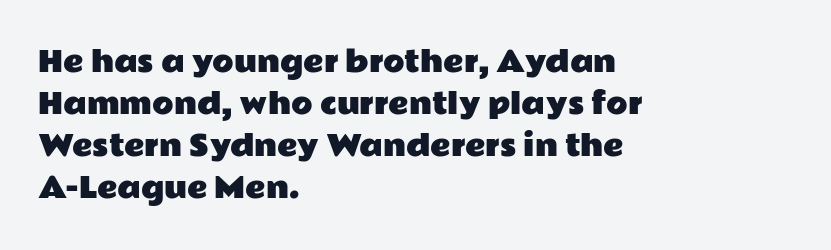
The image shows 28 px wide sans-serif type, upright; set left-aligned, normal line spacing (1.5x), normal letter spacing, not underlined; low stroke contrast and a medium x-height.
